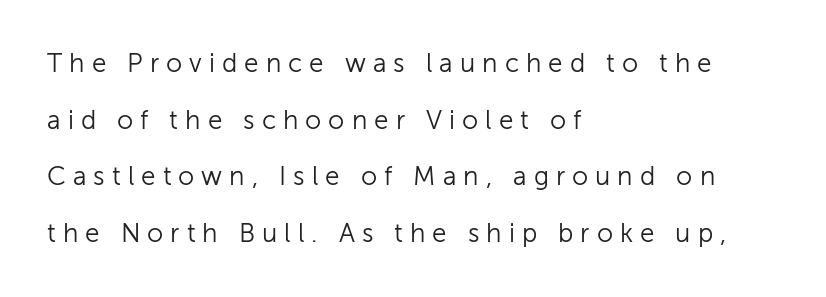
{"italic": "no", "bold": "no", "underline": "no", "align": "left", "line_spacing": "loose", "line_spacing_ratio": 2.18, "letter_spacing": "wide", "letter_spacing_em": 0.27, "glyph_px": 26}
